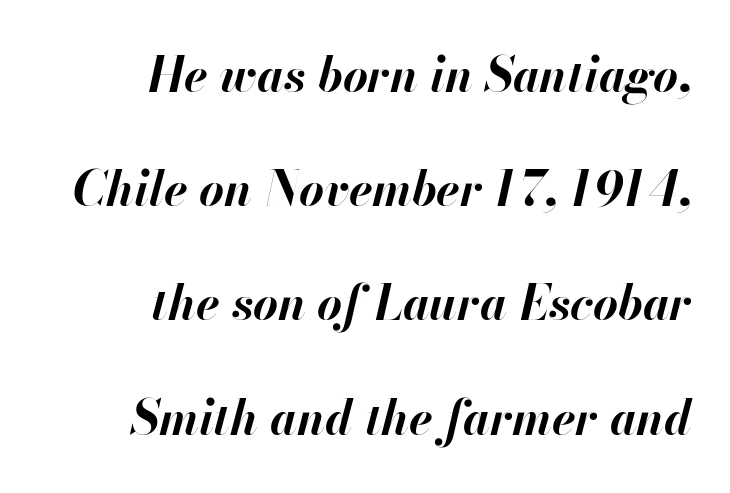
Proportional: the letters do not fall into vertical columns. The rendering keeps characters at their native spacing. I'd describe the lettering as bold — thick and assertive. Line ends are locked; line starts wander.
